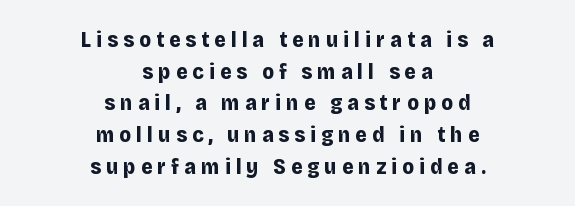
Q: Is the text bold? A: Yes.
Q: Is the text italic (slanted)? A: No, it is upright.
Q: Is the text underlined? A: No.
Q: How is the paragraph aligned? A: Centered.
Q: Is the spacing between letters normal or unusually wide? A: Unusually wide.
Q: Is the spacing between lines tight, normal or loose? A: Normal.
